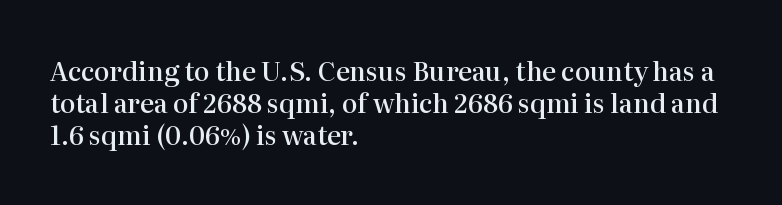
{"italic": "no", "bold": "semi", "underline": "no", "align": "left", "line_spacing_ratio": 1.24, "letter_spacing": "normal", "letter_spacing_em": 0.0, "glyph_px": 26}
